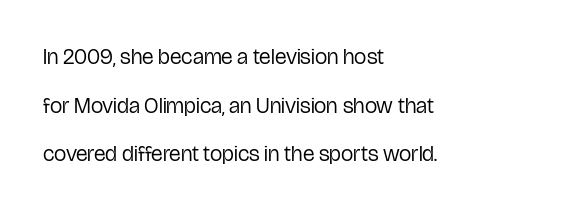
Is the block centered? No — it sits flush against the left margin. Is the letter spacing exaggerated? No — it looks like the ordinary default. The lines are spread far apart with generous leading. Is there any slant? The stems are plumb. Bare-footed words on every line.
